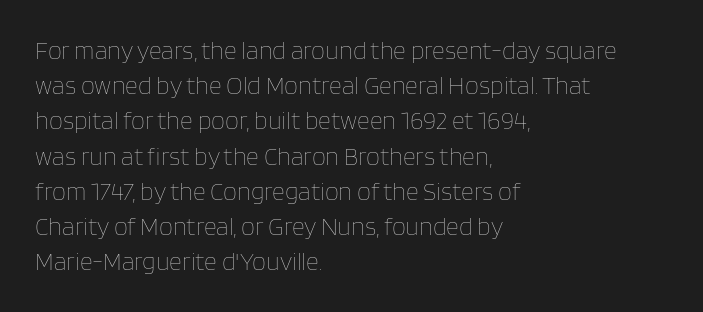
Weight: not bold — regular or lighter. Summary of vertical rhythm: regular, with standard interline spacing. Italic? Not at all — the glyphs are vertical. Words appear dense and cohesive because spacing is normal. Glance below the letters and you will spot only blank space.
